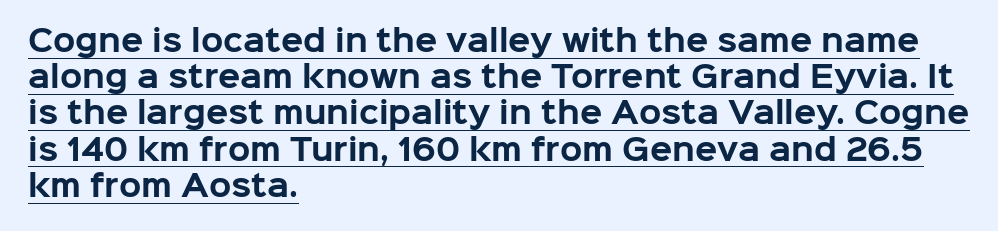
{"serif": "no", "italic": "no", "bold": "yes", "weight": "bold", "width": "normal", "stroke_contrast": "low", "x_height": "medium", "monospaced": "no", "underline": "yes", "align": "left", "line_spacing": "normal", "line_spacing_ratio": 1.25, "letter_spacing": "normal", "letter_spacing_em": 0.0, "glyph_px": 29}
